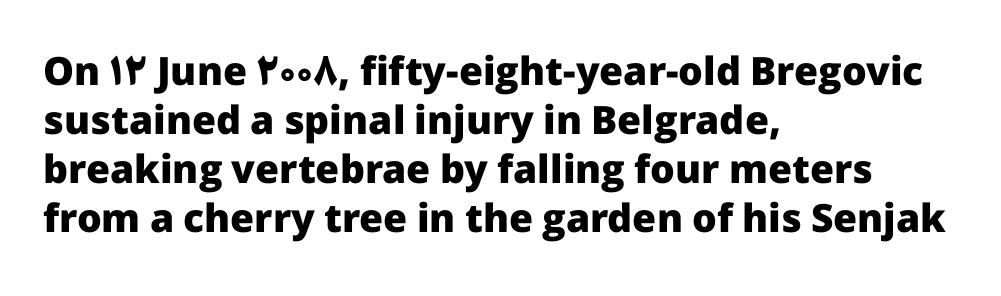
Proportional: the letters do not fall into vertical columns. Default kerning and tracking; the words read as compact shapes. Thick stems and heavy bowls — unmistakably bold. Ascenders rise straight up at ninety degrees.
